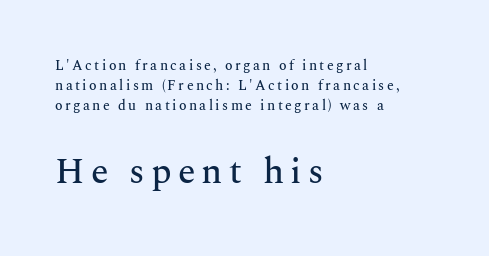
The image shows 36 px serif type, upright; set left-aligned, normal line spacing (1.44x), not underlined; the second (bottom) block is 2.57x larger; medium stroke contrast and a medium x-height.
